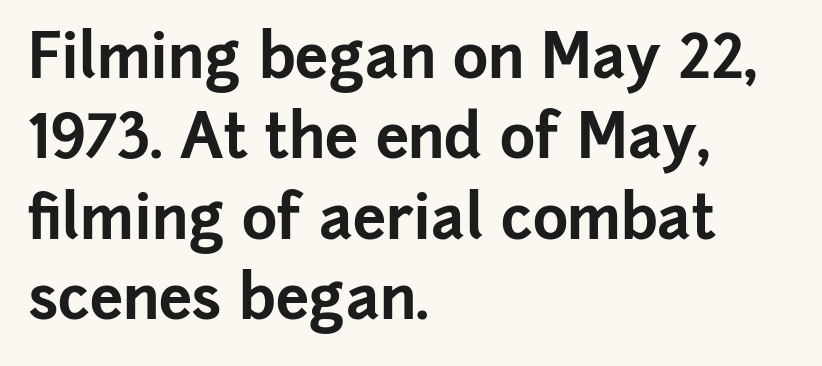
Q: Is the text bold? A: Yes.
Q: Is the text italic (slanted)? A: No, it is upright.
Q: Is the typeface a serif or a sans-serif typeface? A: Sans-serif.
Q: Is the text underlined? A: No.
Q: How is the paragraph aligned? A: Left-aligned.
Q: Is the spacing between letters normal or unusually wide? A: Normal.
Q: Is the spacing between lines tight, normal or loose? A: Normal.
Q: Width (condensed, normal, or wide)? A: Normal.
Q: Stroke contrast? A: Low.
Q: x-height? A: Medium.
Q: Monospaced? A: No.
